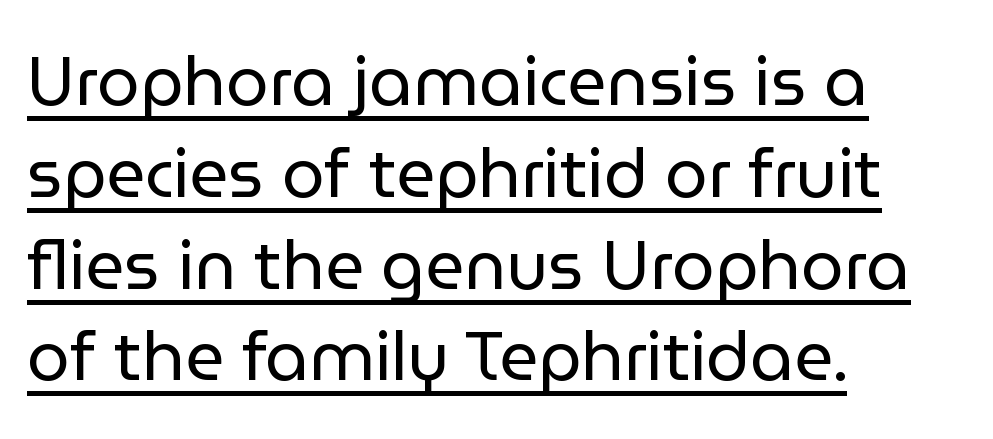
Proportional: the letters do not fall into vertical columns. Each line starts at the same left margin while the right side varies. Vertical spacing — default. The lettering holds an erect, upright posture throughout. Every word sits above its own underline.
